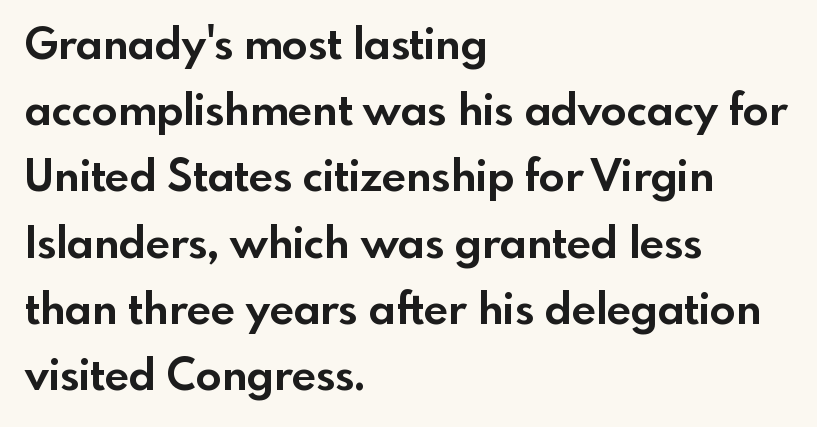
The image shows 43 px bold sans-serif type, upright; set left-aligned, normal line spacing (1.54x), normal letter spacing, not underlined; a small x-height.
